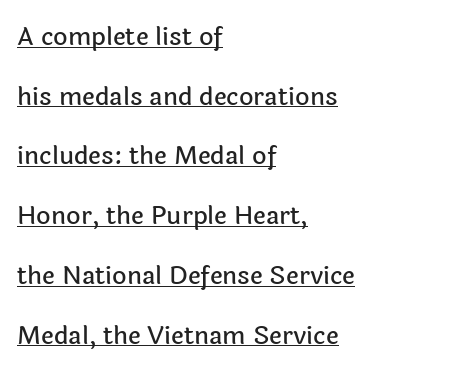
The image shows 25 px text type, upright; set left-aligned, loose line spacing (2.39x), normal letter spacing, underlined.
